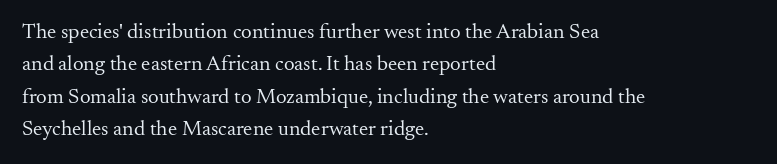
Words float on clear page, feet unadorned. Letters have the restrained weight of plain body copy at most. Horizontal alignment here is leftward, the default for most running prose. Whoever set this chose a conventional vertical rhythm. This sample uses an upright cut, with every glyph sitting square on the baseline.
